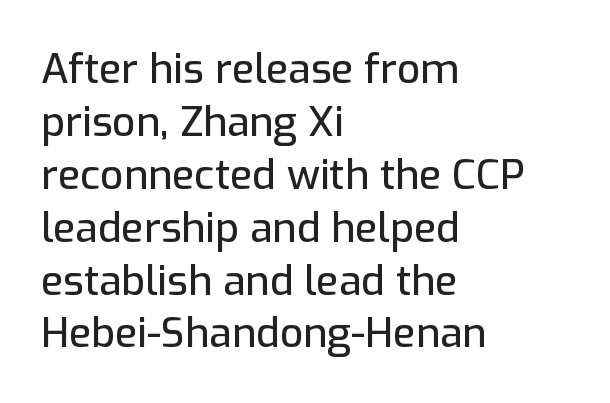
The image shows 41 px sans-serif type, upright; set left-aligned, normal line spacing (1.29x), normal letter spacing, not underlined; low stroke contrast and a medium x-height.
